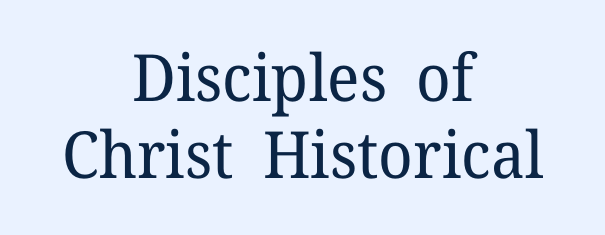
Italic? Not at all — the glyphs are vertical. Unmarked baselines from the first word to the last. Typographically, this falls in the serif category. Weight: regular or lighter. Varying glyph widths throughout — classic text-font behaviour. Every row of glyphs is offset so its center matches the block's center.
